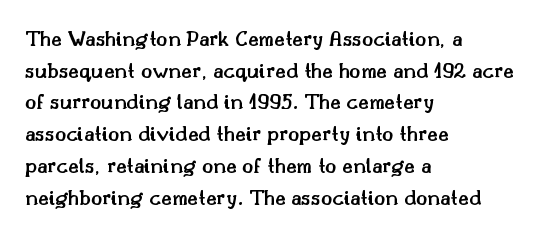
How would I describe the line gaps? Plain and ordinary. A fair bit of extra ink — the face is semibold, not bold. Check the space under the baseline: it is left empty. Style check: upright.
